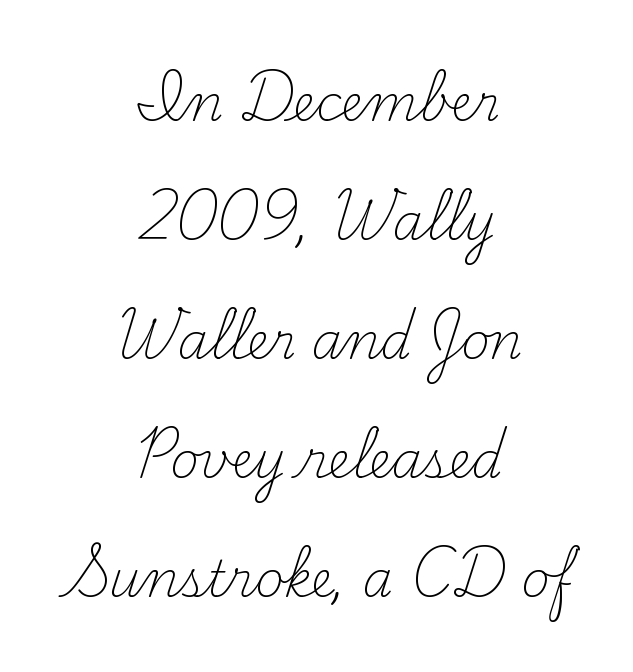
Q: Is the text bold? A: No.
Q: Is the text italic (slanted)? A: Yes.
Q: Is the text underlined? A: No.
Q: How is the paragraph aligned? A: Centered.
Q: Is the spacing between letters normal or unusually wide? A: Normal.
Q: Is the spacing between lines tight, normal or loose? A: Loose.
Q: Width (condensed, normal, or wide)? A: Normal.
Q: Stroke contrast? A: Medium.
Q: x-height? A: Small.
Q: Monospaced? A: No.
